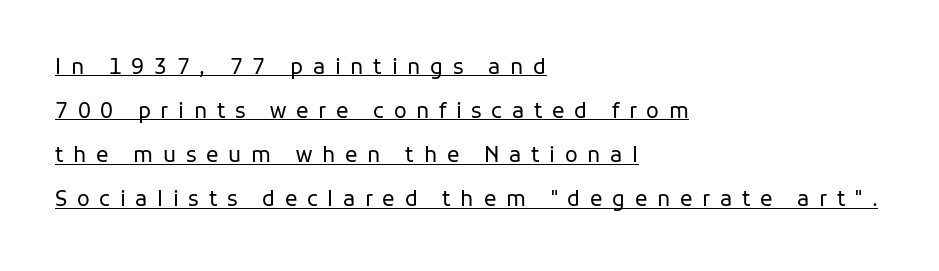
Teacher's note: observe the even left margin — that is flush-left alignment. Students, note that the glyphs here are deliberately spaced far apart. You can see a thin bar hugging the bottom of the glyphs. Posture: upright roman. The font is comparable to plain body text, perhaps lighter.
